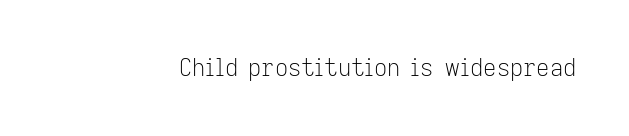
{"italic": "no", "bold": "no", "underline": "no", "letter_spacing": "normal", "letter_spacing_em": 0.0, "glyph_px": 23}
